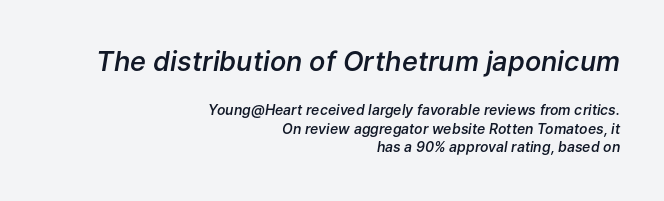
The image shows 27 px text type, italic (leaning right); set right-aligned, normal line spacing (1.32x), normal letter spacing, not underlined; the first (top) block is 1.93x larger.
